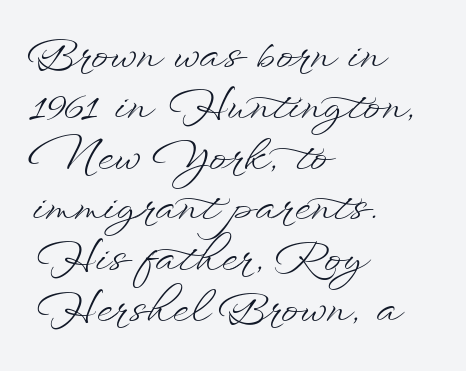
Default kerning and tracking; the words read as compact shapes. Character widths vary here, with narrow letters taking less room than wide ones. Each row of text sits above clean, open space. No extra ink here — the face is not bold. Short and long lines alike share a common starting point at left.
